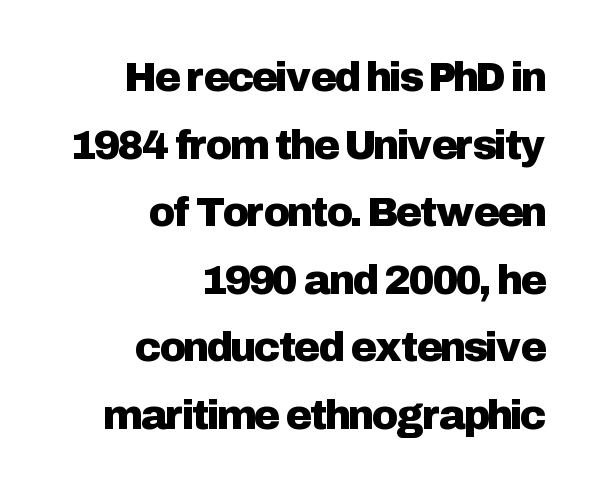
Are there feet on the stems? There aren't — it's a sans. The lines sit at an ordinary, default distance from one another. Words appear dense and cohesive because spacing is normal. If you drew a ruler down the right edge, every line would touch it.
